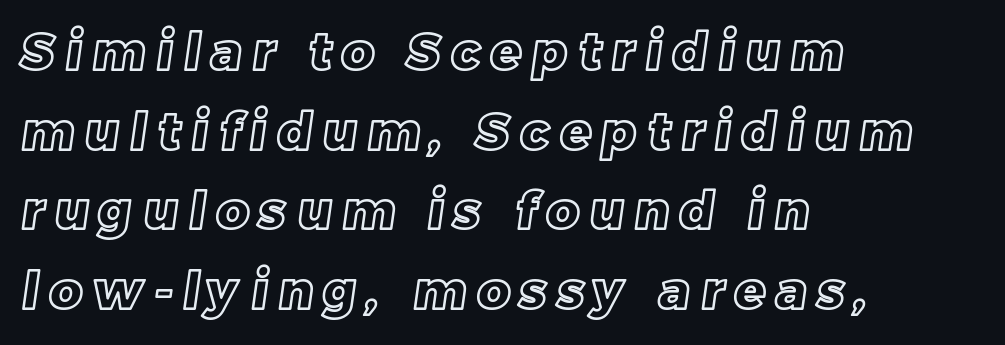
{"width": "normal", "x_height": "large", "monospaced": "no", "underline": "no", "align": "left", "line_spacing": "normal", "line_spacing_ratio": 1.56, "letter_spacing": "wide", "letter_spacing_em": 0.21, "glyph_px": 51}
